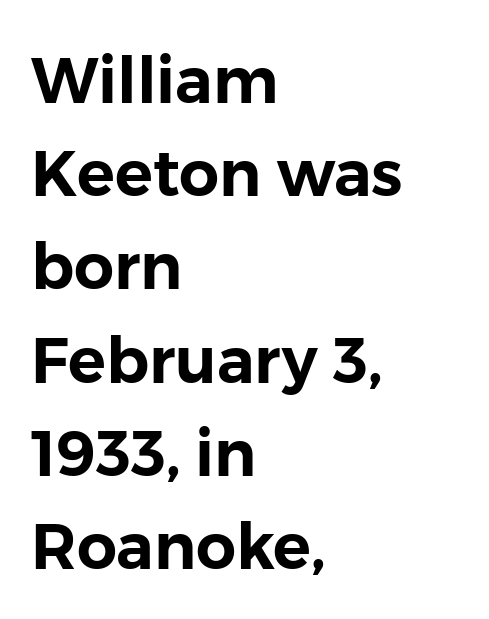
A sans-serif font was chosen for this passage. Bare-footed words on every line. Is this a fixed-width face? No — the glyphs have proportional, varying widths. Characters follow at the spacing the type designer built in.
